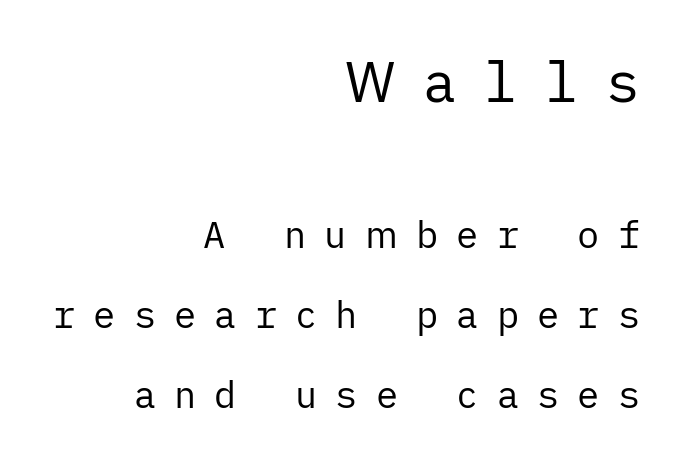
{"serif": "no", "italic": "no", "bold": "no", "weight": "regular", "width": "normal", "stroke_contrast": "low", "x_height": "medium", "underline": "no", "align": "right", "line_spacing": "loose", "line_spacing_ratio": 2.16, "letter_spacing": "wide", "letter_spacing_em": 0.49, "larger_block": "first", "size_ratio": 1.51, "glyph_px": 56}
